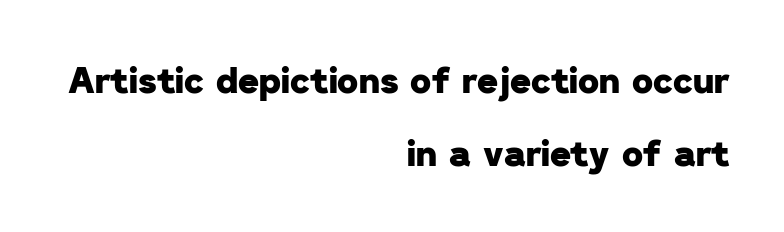
Q: Is the text bold? A: Yes.
Q: Is the typeface a serif or a sans-serif typeface? A: Sans-serif.
Q: Is the text underlined? A: No.
Q: How is the paragraph aligned? A: Right-aligned.
Q: Is the spacing between letters normal or unusually wide? A: Normal.
Q: Is the spacing between lines tight, normal or loose? A: Loose.
Q: Width (condensed, normal, or wide)? A: Normal.
Q: Stroke contrast? A: Low.
Q: x-height? A: Medium.
Q: Monospaced? A: No.
